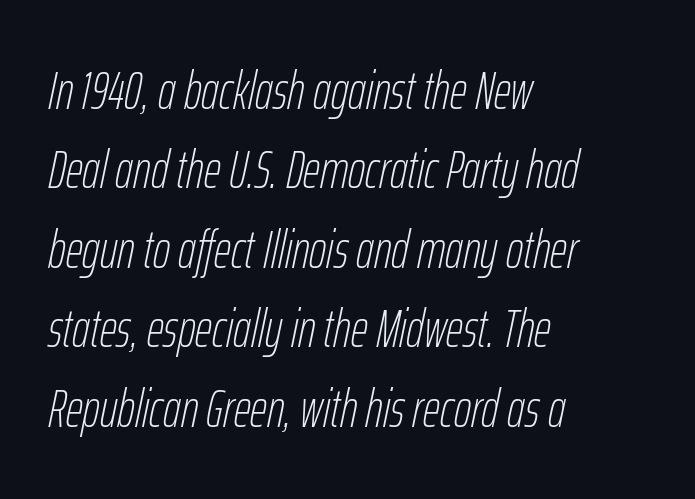
Q: Is the text bold? A: No.
Q: Is the text italic (slanted)? A: Yes, it leans right by about 12 degrees.
Q: Is the text underlined? A: No.
Q: How is the paragraph aligned? A: Left-aligned.
Q: Is the spacing between letters normal or unusually wide? A: Normal.
Q: Is the spacing between lines tight, normal or loose? A: Normal.
Q: Width (condensed, normal, or wide)? A: Condensed.
Q: Stroke contrast? A: Low.
Q: x-height? A: Medium.
Q: Monospaced? A: No.
